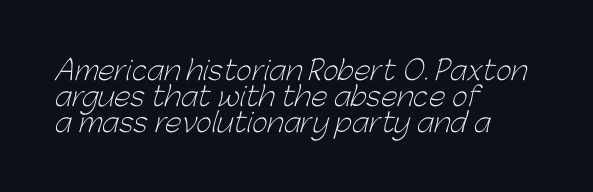
Students, observe: this is what under-led, compact text looks like. Check under the words: just untouched page. Where is the straight margin? On the left. The gaps between neighbouring characters are ordinary and unremarkable. Each stroke keeps to a modest, everyday thickness or less.
